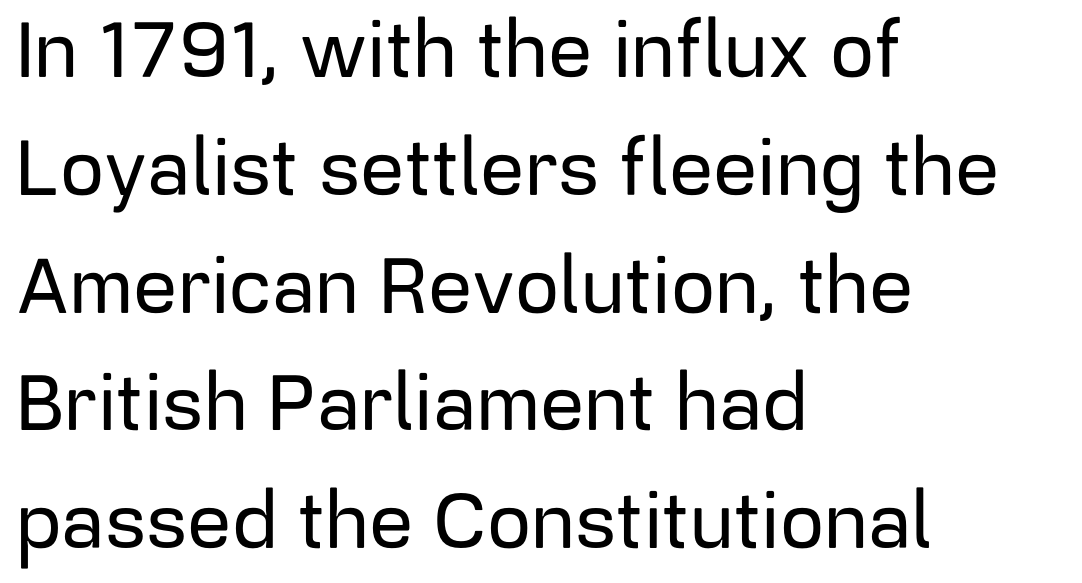
Rows of type keep a routine distance in the vertical direction. The letters advance in unequal steps, a hallmark of proportional type. A sans-serif font was chosen for this passage. Words appear dense and cohesive because spacing is normal.
